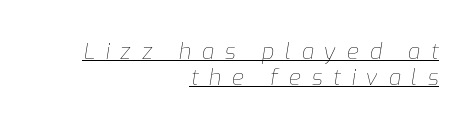
{"italic": "yes", "lean": "right", "slant_degrees": 9, "bold": "no", "underline": "yes", "align": "right", "line_spacing_ratio": 1.17, "letter_spacing": "wide", "letter_spacing_em": 0.48, "glyph_px": 22}
